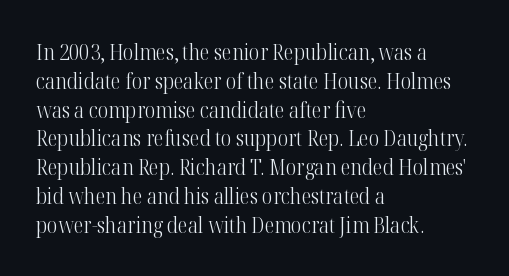
No extra ink here — the face is not bold. The ragged edge is on the right, which tells us the setting is flush left. Decoration check: the copy has no underline. Between one letter and the next there's only the usual sliver of space. No italicization has been applied; the sample stays upright. Successive baselines arrive at the customary interval.
